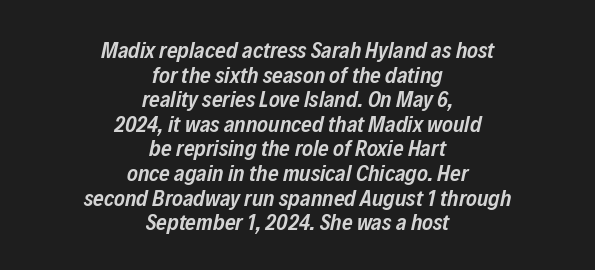
The image shows 23 px text type, italic (leaning right); set centered, tight line spacing (1.07x), normal letter spacing, not underlined.
